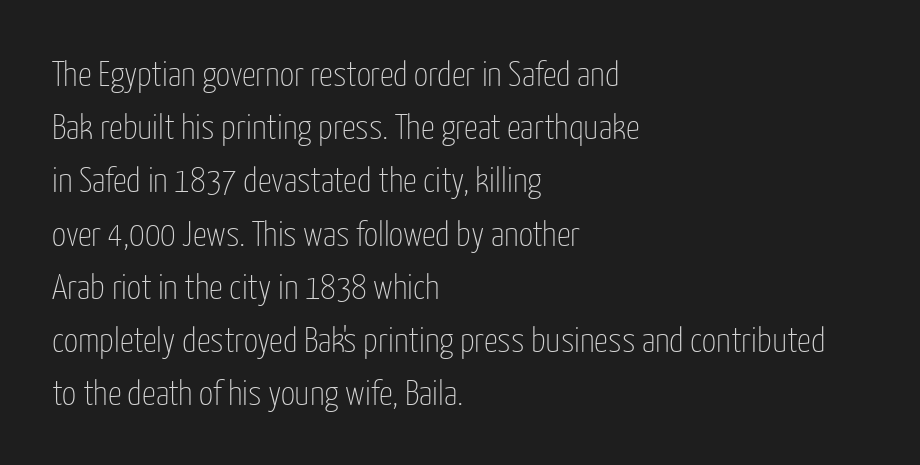
The image shows 35 px thin, condensed sans-serif type, upright; set left-aligned, normal line spacing (1.52x), normal letter spacing, not underlined; low stroke contrast and a medium x-height.
